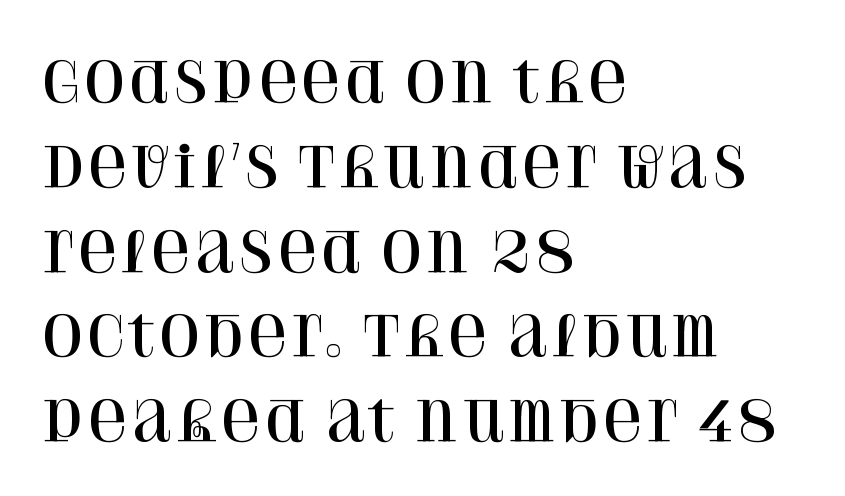
The image shows 54 px serif type, upright; set left-aligned, normal line spacing (1.57x), normal letter spacing, not underlined; high stroke contrast and a large x-height.
